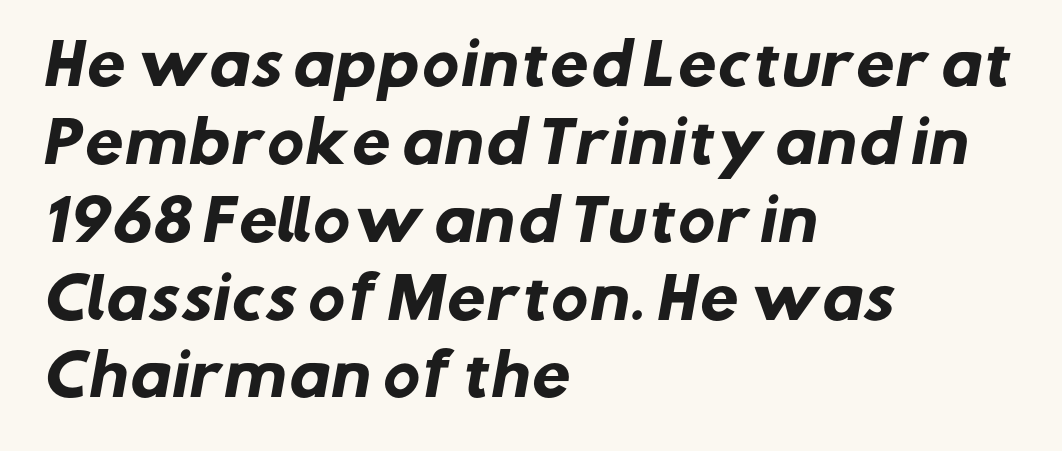
{"serif": "no", "bold": "yes", "weight": "heavy", "width": "normal", "stroke_contrast": "low", "x_height": "medium", "monospaced": "no", "underline": "no", "align": "left", "line_spacing": "normal", "line_spacing_ratio": 1.39, "letter_spacing": "normal", "letter_spacing_em": 0.0, "glyph_px": 56}
